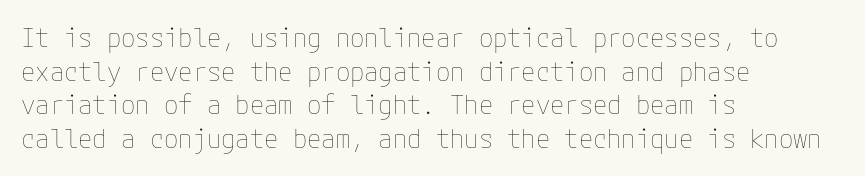
{"italic": "no", "bold": "no", "underline": "no", "align": "left", "line_spacing": "normal", "line_spacing_ratio": 1.29, "letter_spacing": "normal", "letter_spacing_em": 0.0, "glyph_px": 26}
